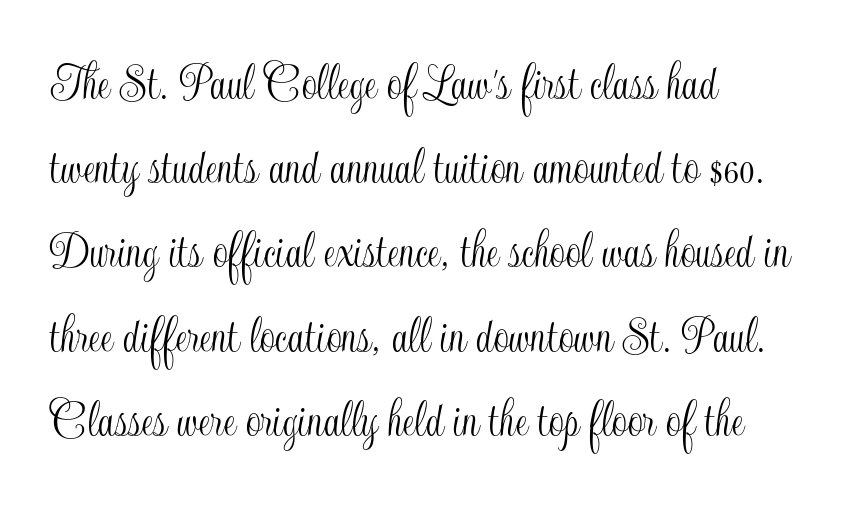
Q: Is the text italic (slanted)? A: Yes.
Q: Is the text underlined? A: No.
Q: Is the spacing between letters normal or unusually wide? A: Normal.
Q: Is the spacing between lines tight, normal or loose? A: Normal.
Q: Width (condensed, normal, or wide)? A: Condensed.
Q: x-height? A: Small.
Q: Monospaced? A: No.
